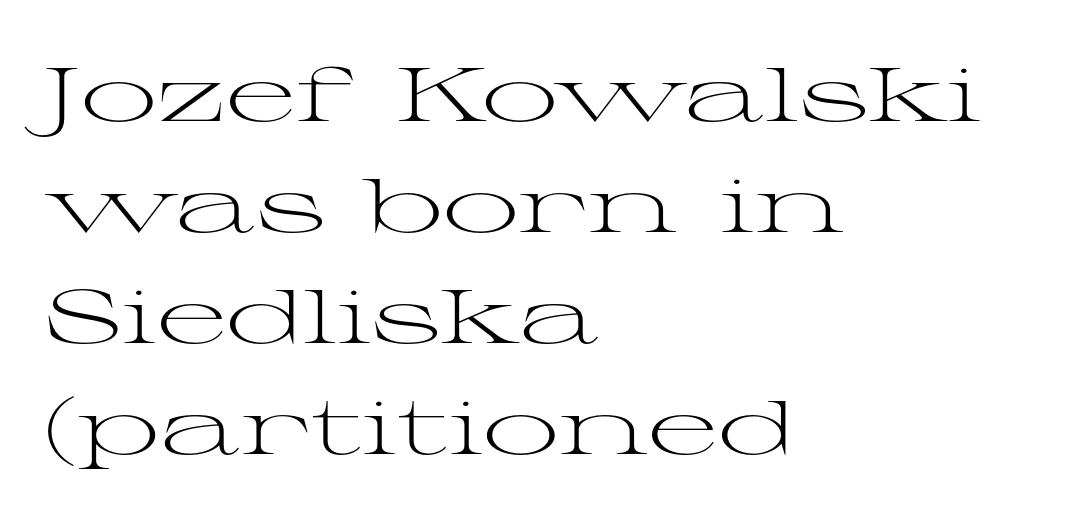
The image shows 76 px light, wide serif type, upright; set left-aligned, normal line spacing (1.46x), normal letter spacing, not underlined; medium stroke contrast and a medium x-height.
